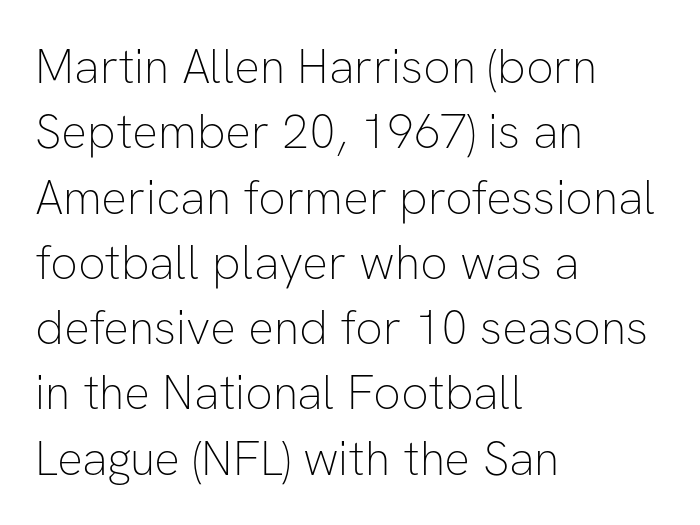
The image shows 48 px thin sans-serif type, upright; set left-aligned, normal line spacing (1.36x), normal letter spacing, not underlined; low stroke contrast and a medium x-height.
